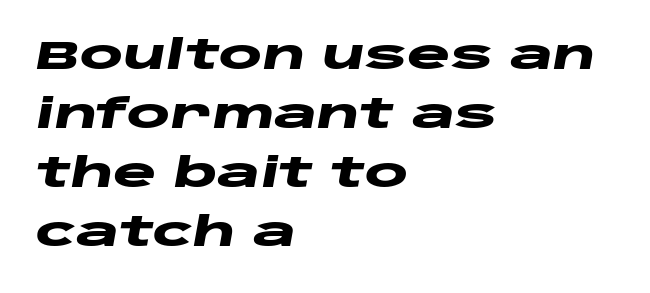
Q: Is the text bold? A: Yes.
Q: Is the text italic (slanted)? A: Yes, it leans right by about 10 degrees.
Q: Is the text underlined? A: No.
Q: How is the paragraph aligned? A: Left-aligned.
Q: Is the spacing between letters normal or unusually wide? A: Normal.
Q: Is the spacing between lines tight, normal or loose? A: Normal.
Q: Width (condensed, normal, or wide)? A: Wide.
Q: Stroke contrast? A: Low.
Q: x-height? A: Large.
Q: Monospaced? A: No.
